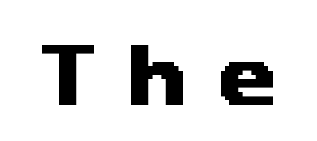
Q: Is the typeface a serif or a sans-serif typeface? A: Sans-serif.
Q: Is the text underlined? A: No.
Q: Is the spacing between letters normal or unusually wide? A: Unusually wide.
Q: Width (condensed, normal, or wide)? A: Wide.
Q: Stroke contrast? A: Medium.
Q: x-height? A: Medium.
Q: Monospaced? A: No.
